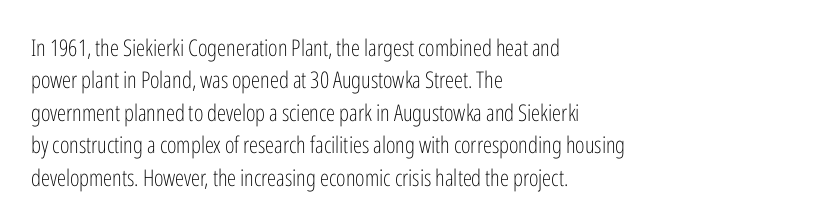
The image shows 23 px text type, upright; set left-aligned, normal line spacing (1.41x), normal letter spacing, not underlined.
